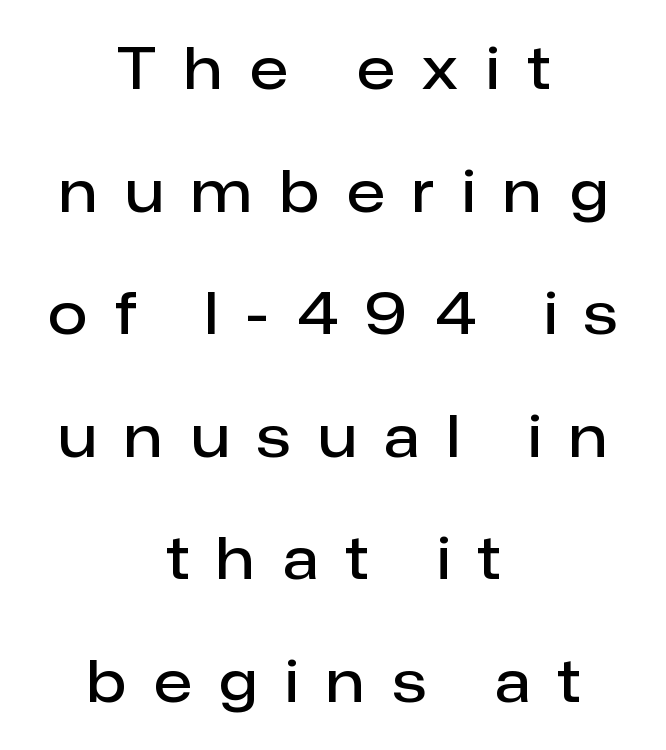
{"serif": "no", "italic": "no", "bold": "semi", "weight": "semibold", "width": "normal", "stroke_contrast": "low", "x_height": "medium", "monospaced": "no", "underline": "no", "align": "center", "line_spacing": "loose", "line_spacing_ratio": 2.15, "letter_spacing": "wide", "letter_spacing_em": 0.49, "glyph_px": 57}
